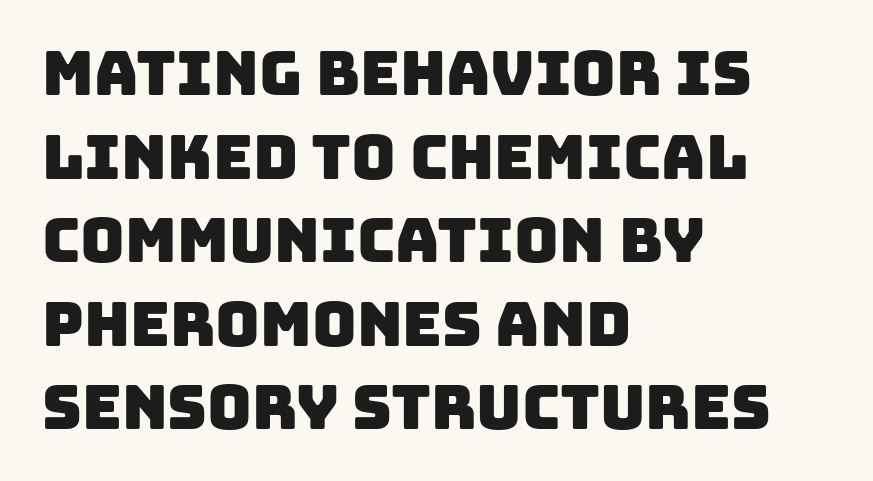
Q: Is the typeface a serif or a sans-serif typeface? A: Sans-serif.
Q: Is the text underlined? A: No.
Q: How is the paragraph aligned? A: Left-aligned.
Q: Is the spacing between letters normal or unusually wide? A: Normal.
Q: Is the spacing between lines tight, normal or loose? A: Normal.
Q: Width (condensed, normal, or wide)? A: Normal.
Q: Stroke contrast? A: Low.
Q: x-height? A: Large.
Q: Monospaced? A: No.
